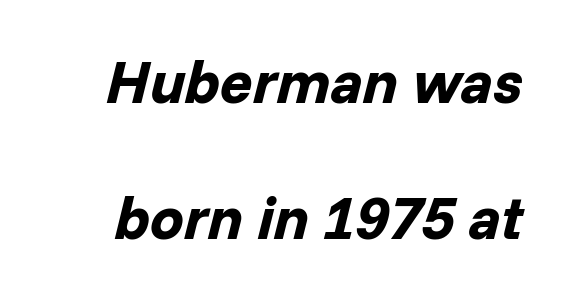
{"italic": "yes", "lean": "right", "slant_degrees": 14, "bold": "yes", "weight": "bold", "width": "normal", "stroke_contrast": "low", "x_height": "medium", "monospaced": "no", "underline": "no", "line_spacing": "loose", "line_spacing_ratio": 2.27, "letter_spacing": "normal", "letter_spacing_em": 0.0, "glyph_px": 60}
